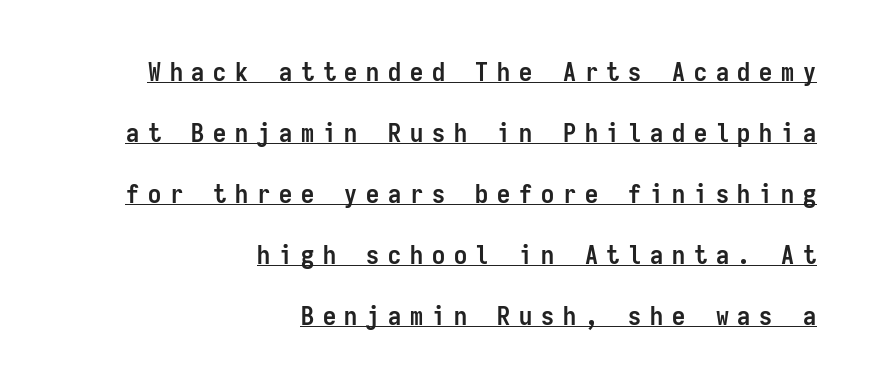
Q: Is the text bold? A: Yes.
Q: Is the text italic (slanted)? A: No, it is upright.
Q: Is the text underlined? A: Yes.
Q: How is the paragraph aligned? A: Right-aligned.
Q: Is the spacing between letters normal or unusually wide? A: Unusually wide.
Q: Is the spacing between lines tight, normal or loose? A: Loose.
